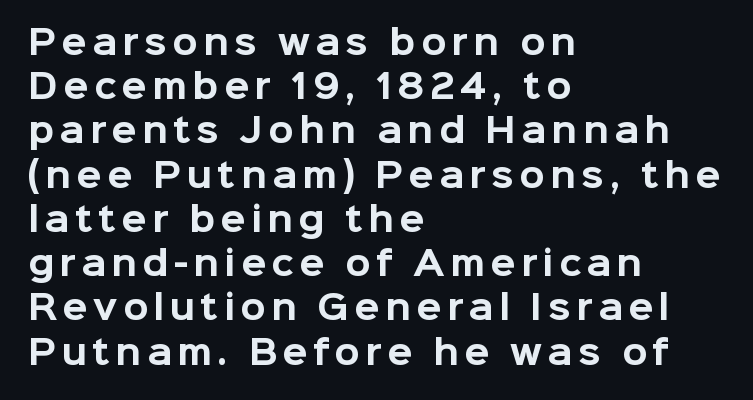
Q: Is the text bold? A: Yes.
Q: Is the text italic (slanted)? A: No, it is upright.
Q: Is the typeface a serif or a sans-serif typeface? A: Sans-serif.
Q: Is the text underlined? A: No.
Q: How is the paragraph aligned? A: Left-aligned.
Q: Is the spacing between lines tight, normal or loose? A: Normal.
Q: Width (condensed, normal, or wide)? A: Normal.
Q: Stroke contrast? A: Low.
Q: x-height? A: Medium.
Q: Monospaced? A: No.
